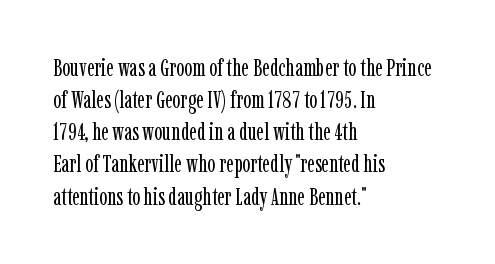
Q: Is the text bold? A: No.
Q: Is the text italic (slanted)? A: No, it is upright.
Q: Is the text underlined? A: No.
Q: How is the paragraph aligned? A: Left-aligned.
Q: Is the spacing between letters normal or unusually wide? A: Normal.
Q: Is the spacing between lines tight, normal or loose? A: Normal.
